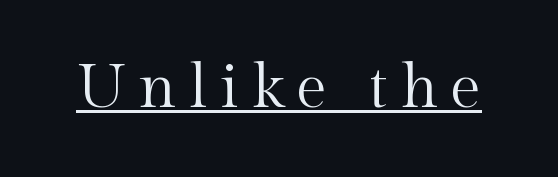
The type sits square on the baseline with zero lean. Do the characters align in a grid? No, the font is proportional. You can see a thin bar hugging the bottom of the glyphs. The type family on display is of the serif kind. You could only call the tracking loose — the letters float apart. Is the type heavy? It reads as light-to-regular instead.
